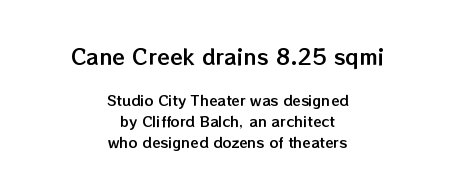
Q: Is the text italic (slanted)? A: No, it is upright.
Q: Is the text underlined? A: No.
Q: How is the paragraph aligned? A: Centered.
Q: Is the spacing between letters normal or unusually wide? A: Normal.
Q: Is the spacing between lines tight, normal or loose? A: Normal.
Q: Which block of text is set in a larger size, the first (top) or the second (bottom)? A: The first (top) one.
